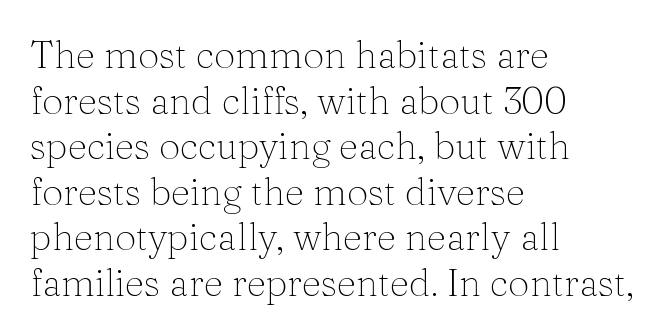
{"serif": "yes", "italic": "no", "bold": "no", "weight": "thin", "width": "normal", "stroke_contrast": "medium", "x_height": "medium", "monospaced": "no", "underline": "no", "align": "left", "line_spacing_ratio": 1.2, "letter_spacing": "normal", "letter_spacing_em": 0.0, "glyph_px": 38}
